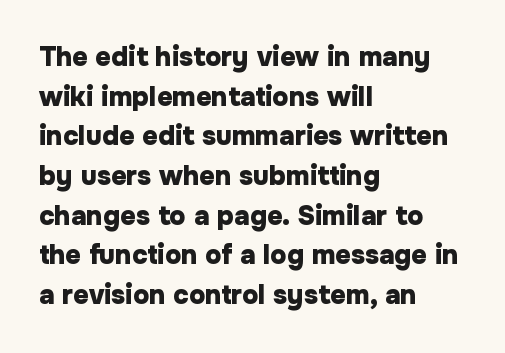
{"italic": "no", "bold": "yes", "underline": "no", "align": "left", "line_spacing": "normal", "line_spacing_ratio": 1.47, "letter_spacing": "normal", "letter_spacing_em": 0.0, "glyph_px": 27}
